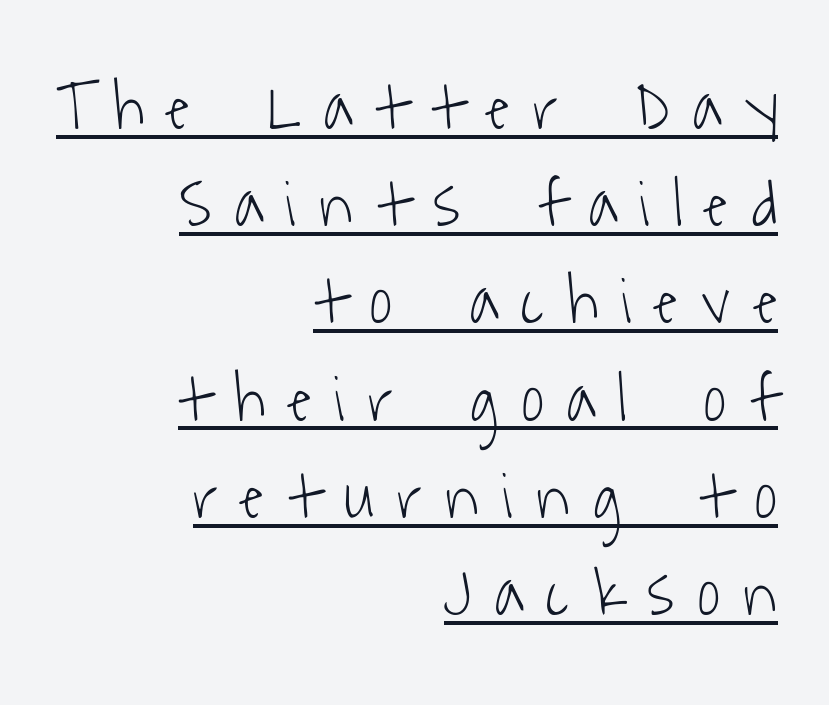
Q: Is the text bold? A: No.
Q: Is the typeface a serif or a sans-serif typeface? A: Sans-serif.
Q: Is the text underlined? A: Yes.
Q: How is the paragraph aligned? A: Right-aligned.
Q: Is the spacing between letters normal or unusually wide? A: Unusually wide.
Q: Is the spacing between lines tight, normal or loose? A: Normal.
Q: Width (condensed, normal, or wide)? A: Condensed.
Q: Stroke contrast? A: Low.
Q: x-height? A: Medium.
Q: Monospaced? A: No.
